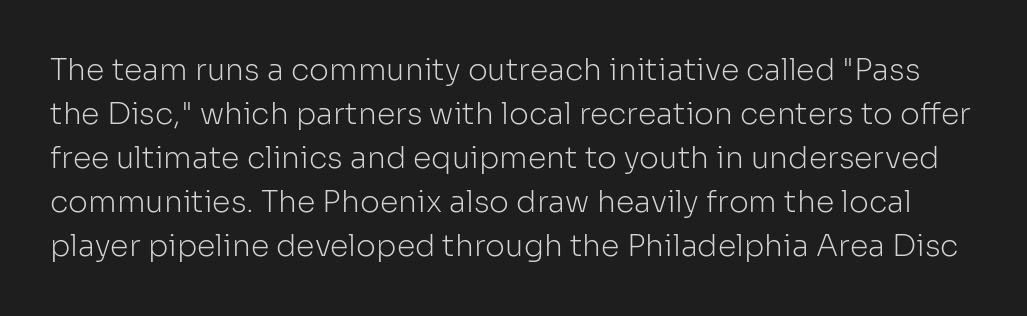
The image shows 30 px light sans-serif type, upright; set normal line spacing (1.47x), normal letter spacing, not underlined; low stroke contrast and a medium x-height.
